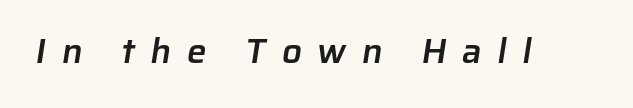
The image shows 35 px semibold sans-serif type; set unusually wide letter spacing (+0.44 em), not underlined; low stroke contrast and a medium x-height.
